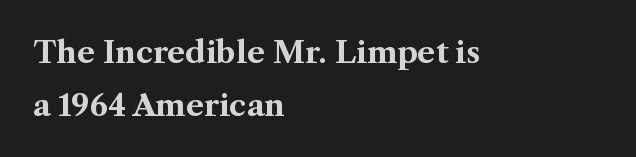
Q: Is the text bold? A: Yes.
Q: Is the text italic (slanted)? A: No, it is upright.
Q: Is the typeface a serif or a sans-serif typeface? A: Serif.
Q: Is the text underlined? A: No.
Q: How is the paragraph aligned? A: Left-aligned.
Q: Is the spacing between letters normal or unusually wide? A: Normal.
Q: Width (condensed, normal, or wide)? A: Normal.
Q: Stroke contrast? A: Medium.
Q: x-height? A: Medium.
Q: Monospaced? A: No.
